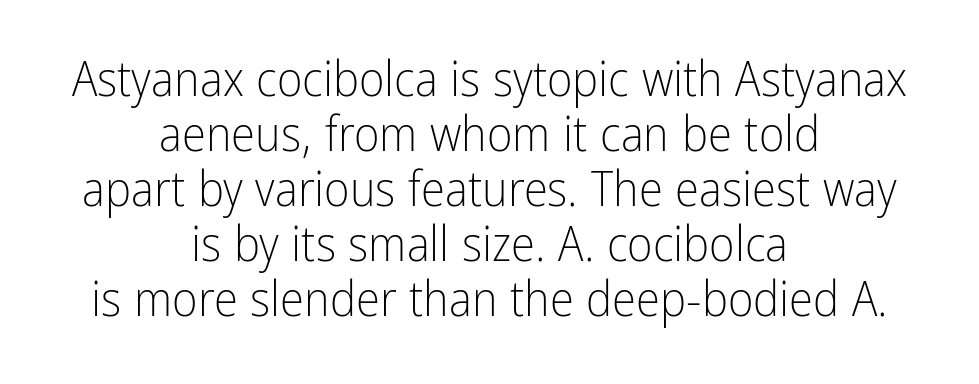
The image shows 49 px light, condensed sans-serif type, upright; set centered, tight line spacing (1.12x), normal letter spacing, not underlined; low stroke contrast and a medium x-height.
